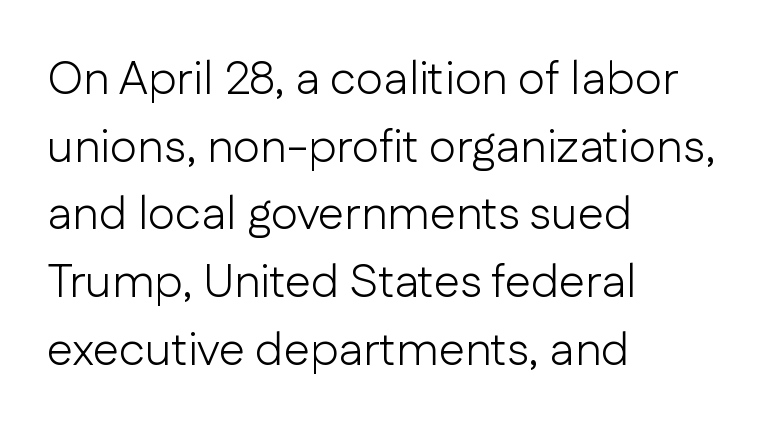
The image shows 47 px light sans-serif type, upright; set left-aligned, normal line spacing (1.44x), normal letter spacing, not underlined; low stroke contrast and a medium x-height.
